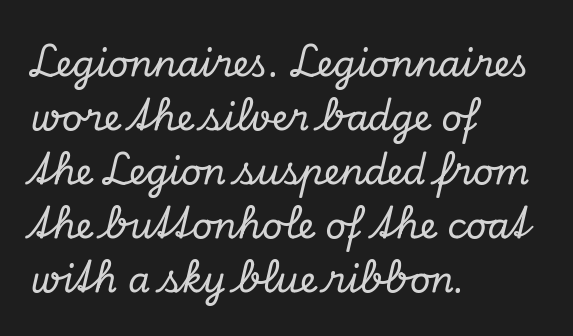
{"serif": "yes", "italic": "yes", "lean": "right", "slant_degrees": 13, "width": "normal", "stroke_contrast": "low", "x_height": "small", "monospaced": "no", "underline": "no", "align": "left", "line_spacing": "normal", "line_spacing_ratio": 1.5, "letter_spacing": "normal", "letter_spacing_em": 0.0, "glyph_px": 36}
